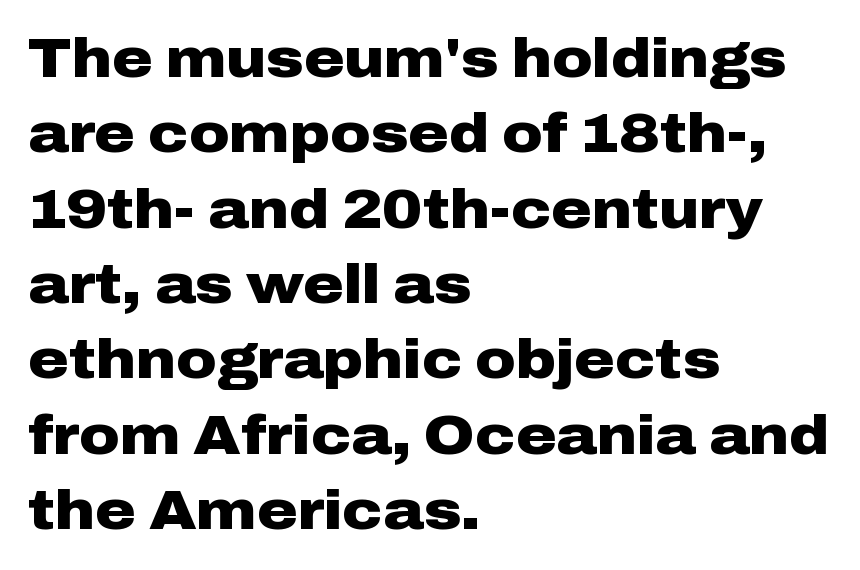
Q: Is the text bold? A: Yes.
Q: Is the text italic (slanted)? A: No, it is upright.
Q: Is the typeface a serif or a sans-serif typeface? A: Sans-serif.
Q: Is the text underlined? A: No.
Q: How is the paragraph aligned? A: Left-aligned.
Q: Is the spacing between letters normal or unusually wide? A: Normal.
Q: Is the spacing between lines tight, normal or loose? A: Normal.
Q: Width (condensed, normal, or wide)? A: Wide.
Q: Stroke contrast? A: Low.
Q: x-height? A: Medium.
Q: Monospaced? A: No.
